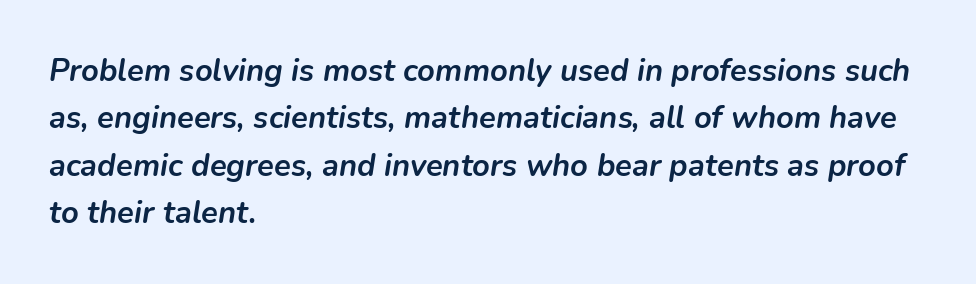
The text carries the slant typical of an italic or oblique font. Tracking here is standard; glyphs follow each other at the usual distance. Compared with an ordinary text face, these strokes are far heavier — a full bold. Each letter keeps its own natural width here, so spacing adapts to shape.
